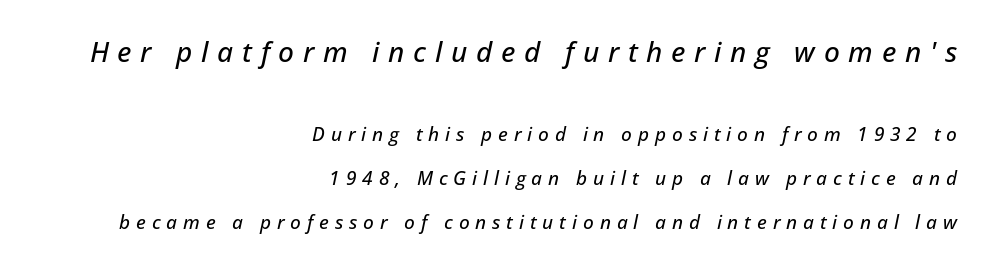
{"italic": "yes", "lean": "right", "slant_degrees": 12, "width": "normal", "stroke_contrast": "low", "x_height": "medium", "monospaced": "no", "underline": "no", "align": "right", "line_spacing": "loose", "line_spacing_ratio": 2.33, "letter_spacing": "wide", "letter_spacing_em": 0.31, "larger_block": "first", "size_ratio": 1.47, "glyph_px": 28}
